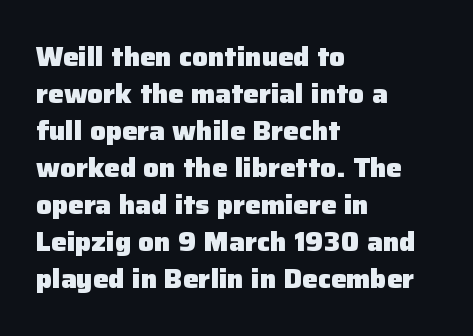
Q: Is the text bold? A: Yes.
Q: Is the text italic (slanted)? A: No, it is upright.
Q: Is the text underlined? A: No.
Q: How is the paragraph aligned? A: Left-aligned.
Q: Is the spacing between letters normal or unusually wide? A: Normal.
Q: Is the spacing between lines tight, normal or loose? A: Normal.
